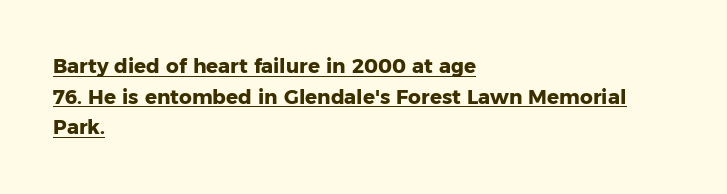
The image shows 20 px bold type, upright; set left-aligned, normal line spacing (1.53x), normal letter spacing, underlined.
